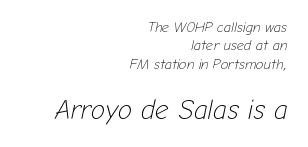
Q: Is the text bold? A: No.
Q: Is the text italic (slanted)? A: Yes, it leans right by about 12 degrees.
Q: Is the text underlined? A: No.
Q: How is the paragraph aligned? A: Right-aligned.
Q: Is the spacing between letters normal or unusually wide? A: Normal.
Q: Is the spacing between lines tight, normal or loose? A: Normal.
Q: Which block of text is set in a larger size, the first (top) or the second (bottom)? A: The second (bottom) one.
